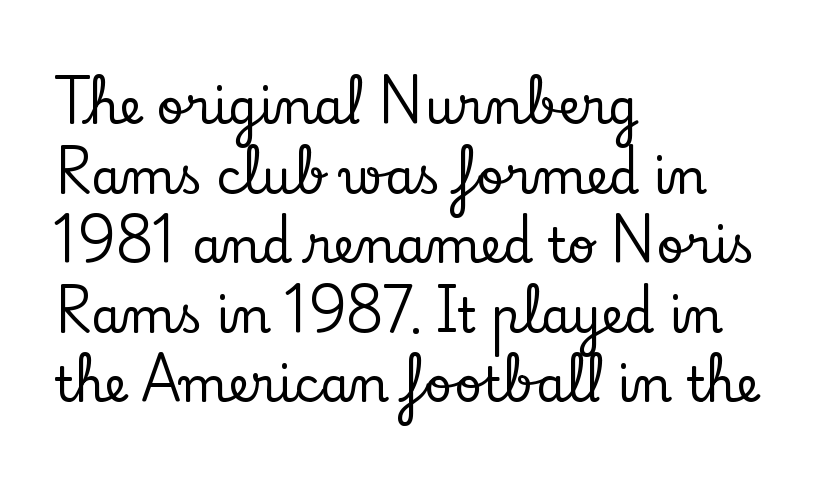
Q: Is the text italic (slanted)? A: No, it is upright.
Q: Is the text underlined? A: No.
Q: How is the paragraph aligned? A: Left-aligned.
Q: Is the spacing between letters normal or unusually wide? A: Normal.
Q: Is the spacing between lines tight, normal or loose? A: Normal.
Q: Width (condensed, normal, or wide)? A: Normal.
Q: Stroke contrast? A: Low.
Q: x-height? A: Small.
Q: Monospaced? A: No.
